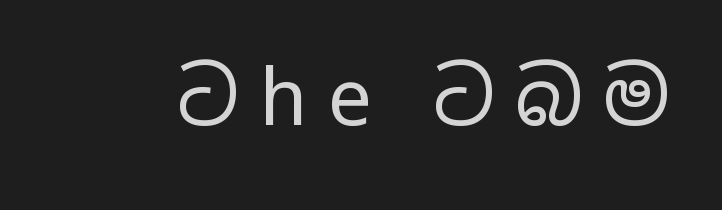
Q: Is the text bold? A: No.
Q: Is the text italic (slanted)? A: No, it is upright.
Q: Is the typeface a serif or a sans-serif typeface? A: Sans-serif.
Q: Is the text underlined? A: No.
Q: Is the spacing between letters normal or unusually wide? A: Unusually wide.
Q: Width (condensed, normal, or wide)? A: Normal.
Q: Stroke contrast? A: Low.
Q: x-height? A: Medium.
Q: Monospaced? A: No.
